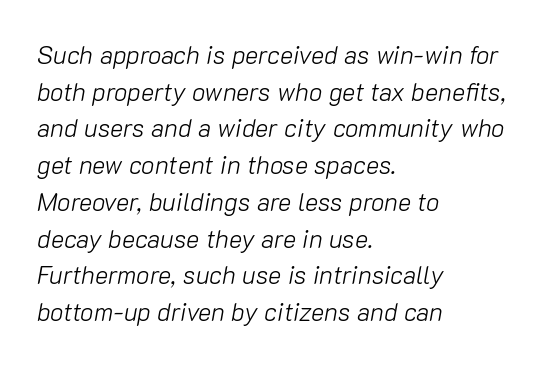
The image shows 25 px text type, italic (leaning right); set left-aligned, normal line spacing (1.47x), normal letter spacing, not underlined.
